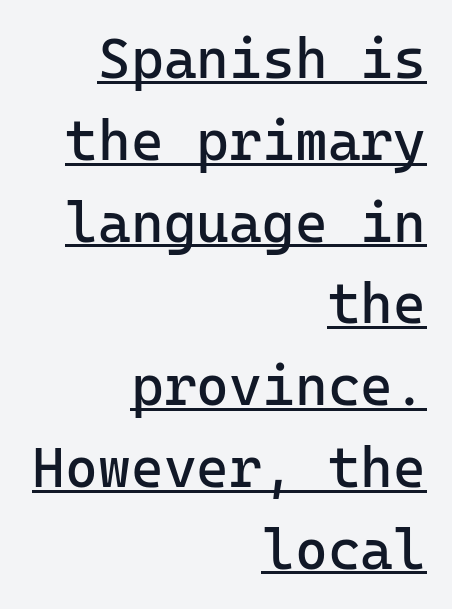
Q: Is the text bold? A: No.
Q: Is the text italic (slanted)? A: No, it is upright.
Q: Is the typeface a serif or a sans-serif typeface? A: Sans-serif.
Q: Is the text underlined? A: Yes.
Q: How is the paragraph aligned? A: Right-aligned.
Q: Is the spacing between letters normal or unusually wide? A: Normal.
Q: Is the spacing between lines tight, normal or loose? A: Normal.
Q: Width (condensed, normal, or wide)? A: Normal.
Q: Stroke contrast? A: Low.
Q: x-height? A: Medium.
Q: Monospaced? A: Yes.
